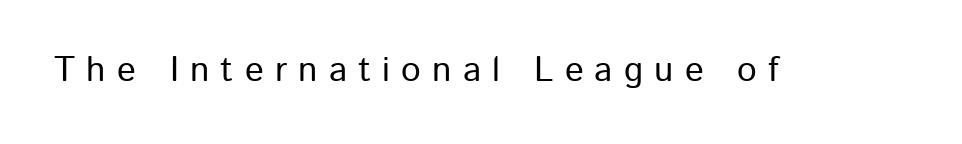
Q: Is the text italic (slanted)? A: No, it is upright.
Q: Is the typeface a serif or a sans-serif typeface? A: Sans-serif.
Q: Is the text underlined? A: No.
Q: Is the spacing between letters normal or unusually wide? A: Unusually wide.
Q: Width (condensed, normal, or wide)? A: Normal.
Q: Stroke contrast? A: Low.
Q: x-height? A: Medium.
Q: Monospaced? A: No.
